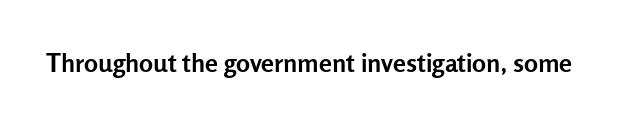
The image shows 26 px bold type, upright; set normal letter spacing, not underlined.
